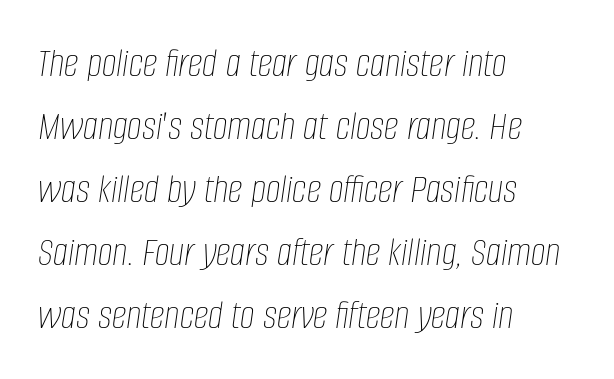
Q: Is the text bold? A: No.
Q: Is the text italic (slanted)? A: Yes, it leans right by about 8 degrees.
Q: Is the text underlined? A: No.
Q: How is the paragraph aligned? A: Left-aligned.
Q: Is the spacing between letters normal or unusually wide? A: Normal.
Q: Is the spacing between lines tight, normal or loose? A: Normal.
Q: Width (condensed, normal, or wide)? A: Condensed.
Q: Stroke contrast? A: Low.
Q: x-height? A: Large.
Q: Monospaced? A: No.
